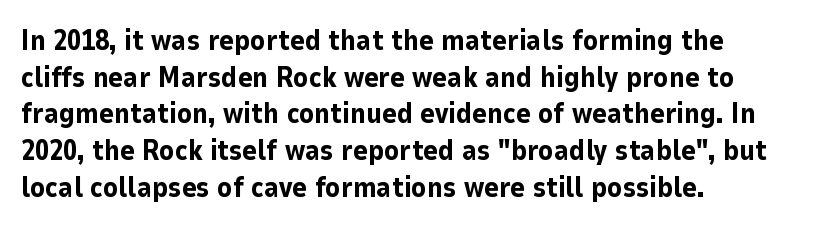
{"serif": "no", "italic": "no", "bold": "yes", "weight": "bold", "width": "normal", "stroke_contrast": "low", "x_height": "medium", "monospaced": "no", "underline": "no", "align": "left", "line_spacing": "normal", "line_spacing_ratio": 1.31, "letter_spacing": "normal", "letter_spacing_em": 0.0, "glyph_px": 28}
